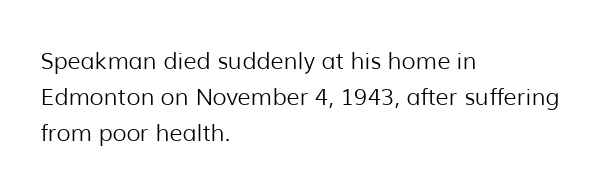
Q: Is the text bold? A: No.
Q: Is the text italic (slanted)? A: No, it is upright.
Q: Is the text underlined? A: No.
Q: How is the paragraph aligned? A: Left-aligned.
Q: Is the spacing between letters normal or unusually wide? A: Normal.
Q: Is the spacing between lines tight, normal or loose? A: Normal.
